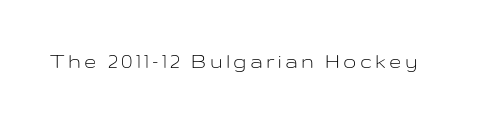
Q: Is the text bold? A: No.
Q: Is the text italic (slanted)? A: No, it is upright.
Q: Is the text underlined? A: No.
